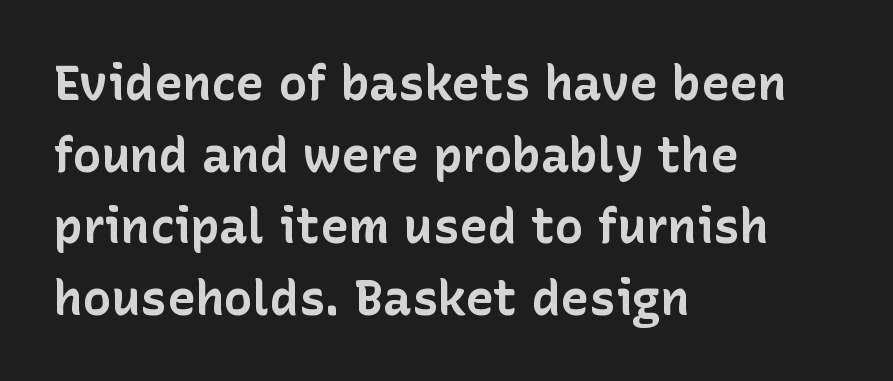
Q: Is the text bold? A: Yes.
Q: Is the text italic (slanted)? A: No, it is upright.
Q: Is the typeface a serif or a sans-serif typeface? A: Sans-serif.
Q: Is the text underlined? A: No.
Q: How is the paragraph aligned? A: Left-aligned.
Q: Is the spacing between letters normal or unusually wide? A: Normal.
Q: Is the spacing between lines tight, normal or loose? A: Normal.
Q: Width (condensed, normal, or wide)? A: Normal.
Q: Stroke contrast? A: Low.
Q: x-height? A: Medium.
Q: Monospaced? A: No.
